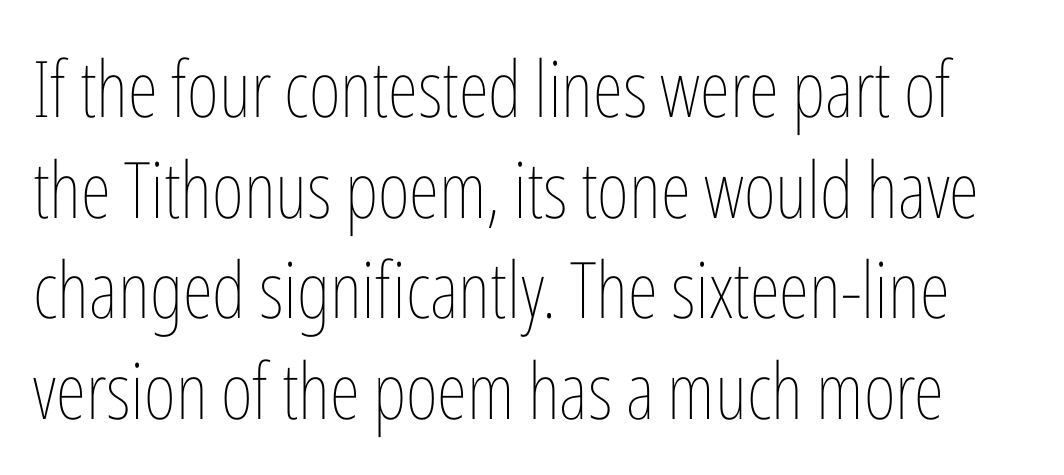
The image shows 78 px thin, condensed type, upright; set normal line spacing (1.29x), normal letter spacing, not underlined; low stroke contrast and a medium x-height.
